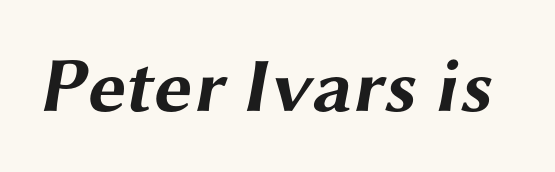
The image shows 77 px bold, wide sans-serif type; set normal letter spacing, not underlined; medium stroke contrast and a medium x-height.
